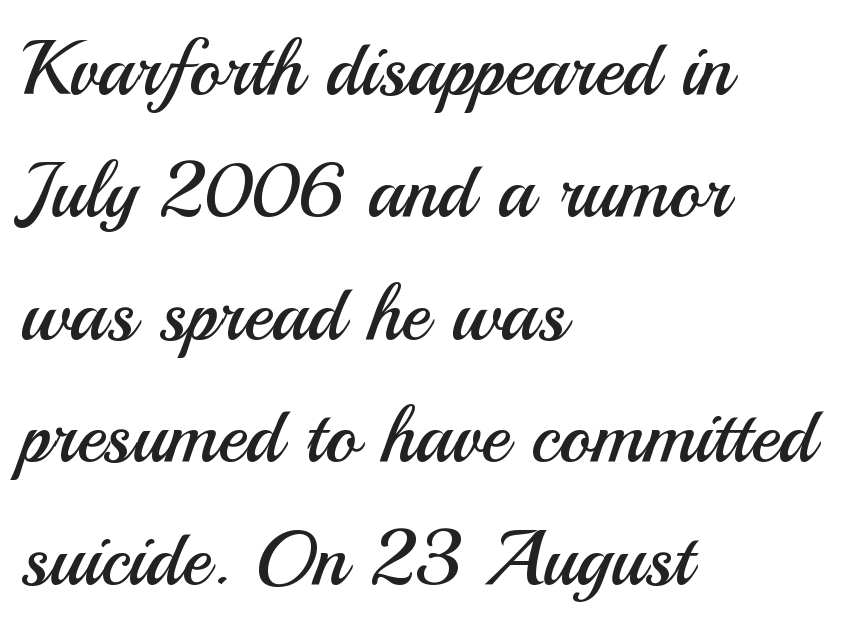
Line starts are locked; line ends wander. The passage shown is not bold in any degree. The rows are spaced the way most documents space them.
